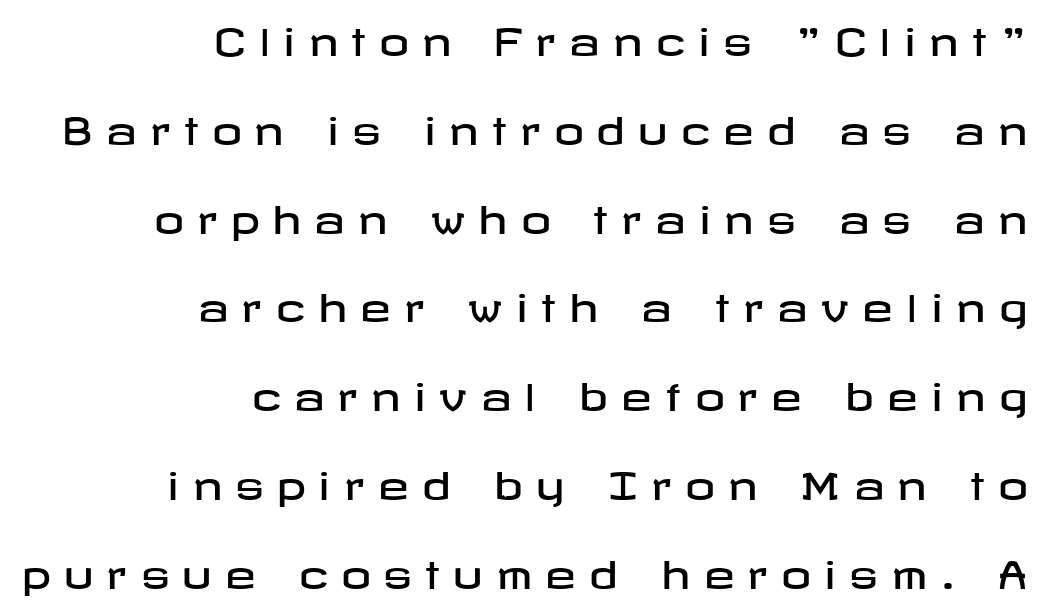
{"serif": "no", "italic": "no", "width": "wide", "stroke_contrast": "low", "x_height": "medium", "underline": "no", "align": "right", "line_spacing": "loose", "line_spacing_ratio": 2.4, "letter_spacing": "wide", "letter_spacing_em": 0.36, "glyph_px": 37}
